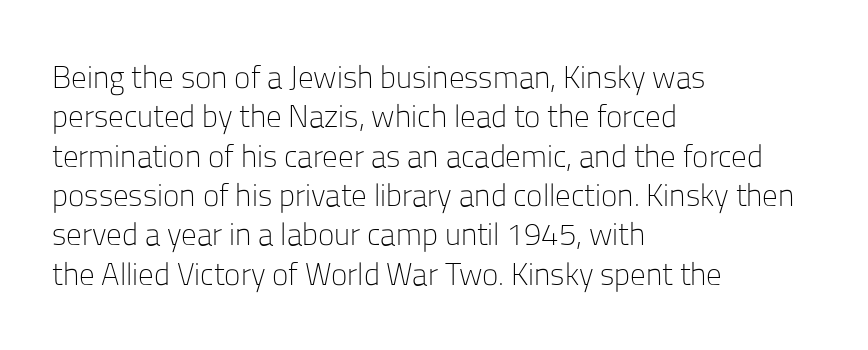
{"serif": "no", "italic": "no", "bold": "no", "weight": "light", "width": "normal", "stroke_contrast": "low", "x_height": "medium", "monospaced": "no", "underline": "no", "align": "left", "line_spacing": "normal", "line_spacing_ratio": 1.27, "letter_spacing": "normal", "letter_spacing_em": 0.0, "glyph_px": 31}
